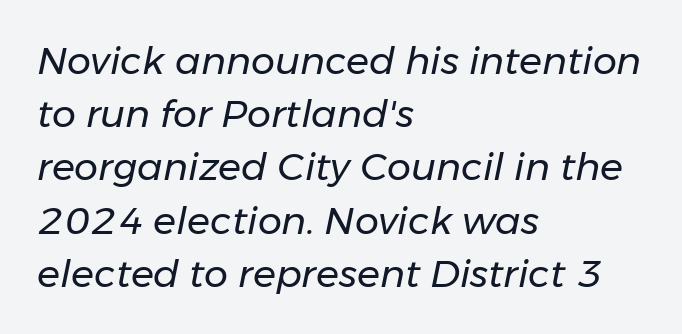
{"italic": "yes", "lean": "right", "slant_degrees": 11, "bold": "no", "weight": "regular", "width": "normal", "stroke_contrast": "low", "x_height": "medium", "monospaced": "no", "underline": "no", "align": "left", "line_spacing": "normal", "line_spacing_ratio": 1.4, "letter_spacing": "normal", "letter_spacing_em": 0.0, "glyph_px": 38}
